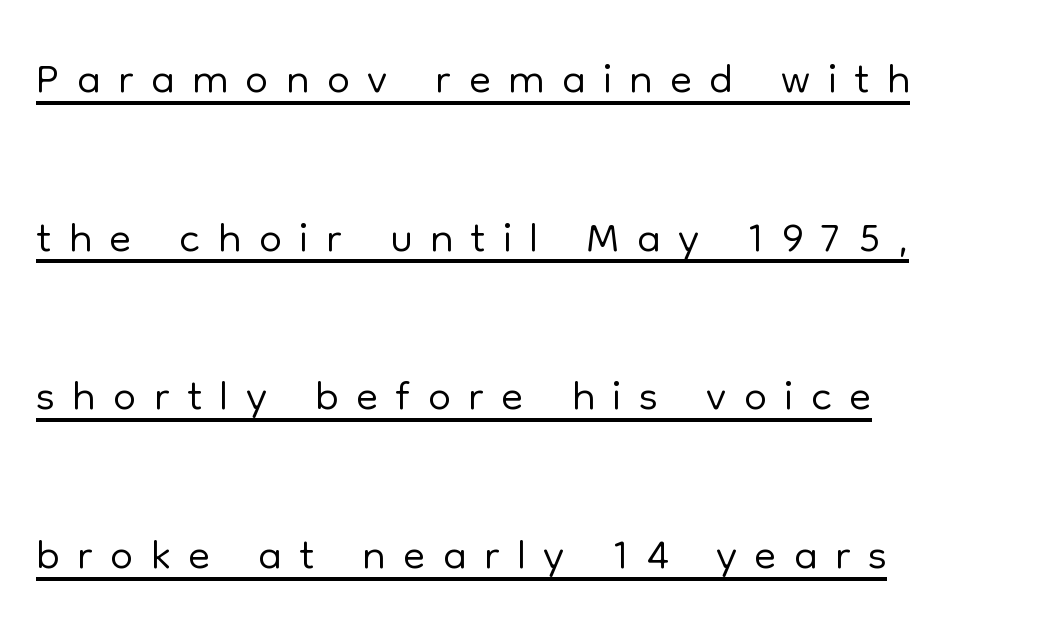
Q: Is the text bold? A: No.
Q: Is the text italic (slanted)? A: No, it is upright.
Q: Is the typeface a serif or a sans-serif typeface? A: Sans-serif.
Q: Is the text underlined? A: Yes.
Q: How is the paragraph aligned? A: Left-aligned.
Q: Is the spacing between letters normal or unusually wide? A: Unusually wide.
Q: Is the spacing between lines tight, normal or loose? A: Loose.
Q: Width (condensed, normal, or wide)? A: Normal.
Q: Stroke contrast? A: Low.
Q: x-height? A: Medium.
Q: Monospaced? A: No.
